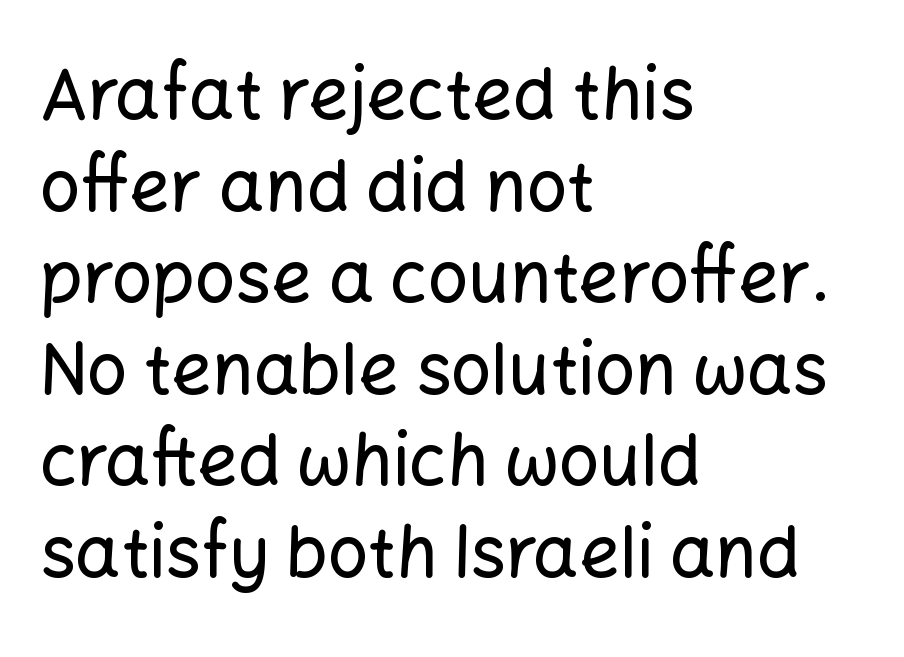
{"serif": "no", "italic": "no", "width": "normal", "stroke_contrast": "low", "x_height": "medium", "monospaced": "no", "underline": "no", "align": "left", "line_spacing": "normal", "line_spacing_ratio": 1.29, "letter_spacing": "normal", "letter_spacing_em": 0.0, "glyph_px": 71}
